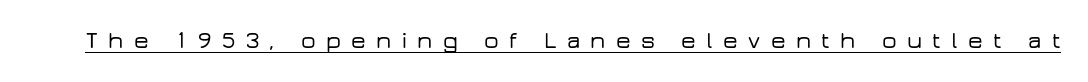
{"italic": "no", "underline": "yes", "letter_spacing": "wide", "letter_spacing_em": 0.45, "glyph_px": 23}
